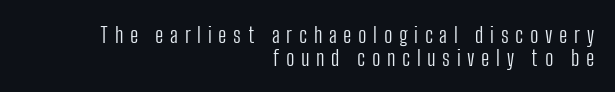
Honestly, the rows look squashed on top of each other. One-word summary of the alignment: right. Just letters on the line, the space beneath them empty. Unlike italic type, these characters show no tilt at all.
